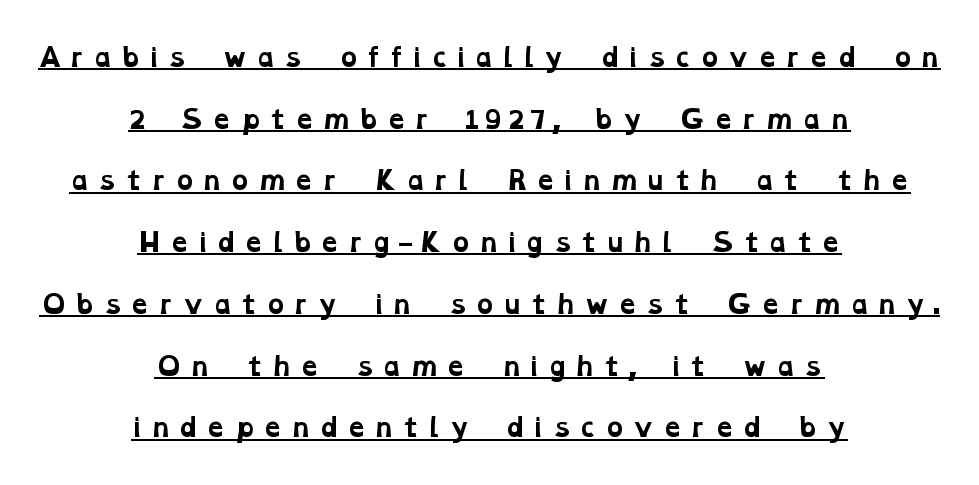
Summary of weight: heavy, a full bold. Like a heading marked for emphasis, these lines bear an underscore. The tracking reads as deliberately expanded to a designer's eye. Leading: increased. These lines stack symmetrically, like a column narrowing and widening about its center.
